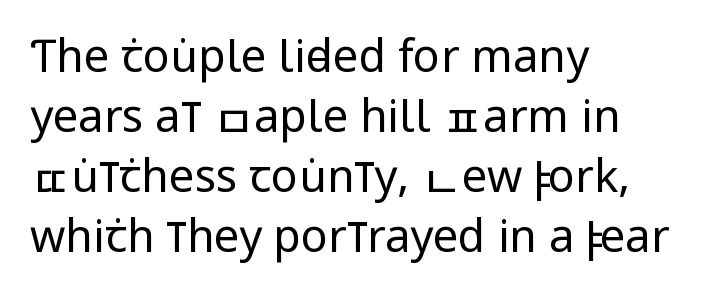
The line-height multiplier appears to be the usual default. The rendering uses natural spacing where letterforms have individual widths. In terms of letterspacing, this is plain default setting. Is the stroke heavy? The answer is a plain regular-or-lighter.
